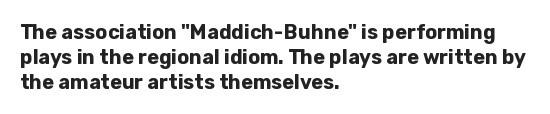
Q: Is the text bold? A: Yes.
Q: Is the text italic (slanted)? A: No, it is upright.
Q: Is the text underlined? A: No.
Q: How is the paragraph aligned? A: Left-aligned.
Q: Is the spacing between letters normal or unusually wide? A: Normal.
